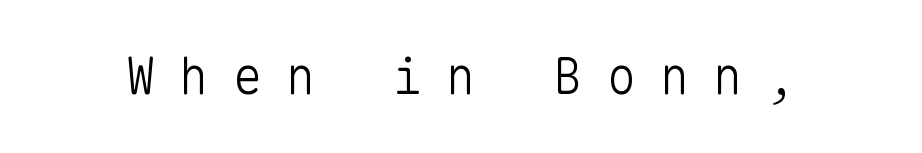
Is the stroke heavy? The answer is a plain regular-or-lighter. The letters stand upright; this is a roman face. The zone under the glyphs is completely vacant. Is this a sans? Yes — the strokes have no serifs. The letterforms stand isolated, each surrounded by extra space. The face used here is monospaced, like something from a code editor.
